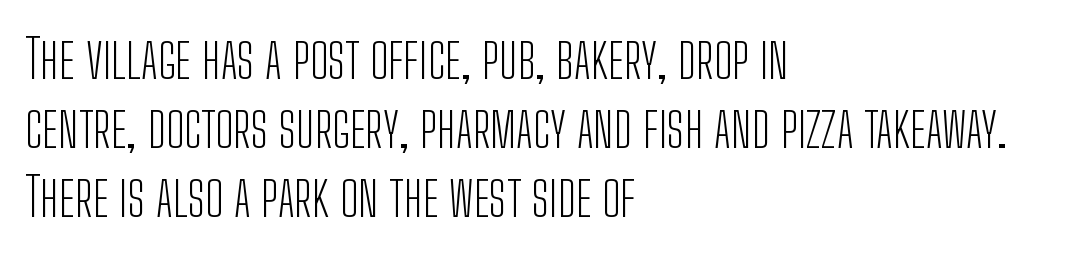
The baseline area is clear. The line-height multiplier appears to be the usual default. When letters stand straight like this, we call the style roman or upright. Observe the absence of serifs on each vertical stroke in this sample. Line beginnings align vertically; line endings do not. The type is set solid horizontally, with unmodified tracking.
